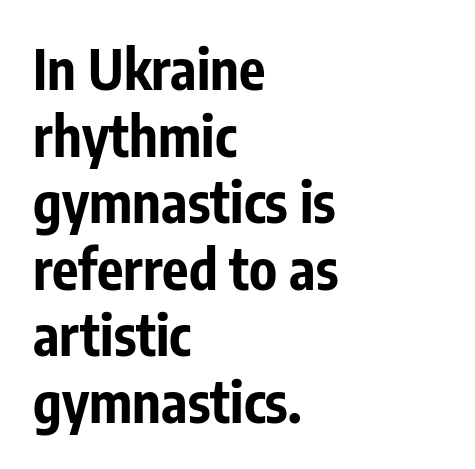
The image shows 55 px bold, condensed sans-serif type, upright; set left-aligned, line spacing 1.21x, normal letter spacing, not underlined; low stroke contrast and a medium x-height.
